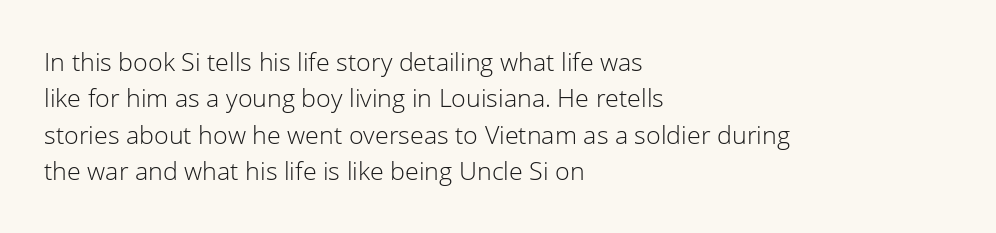
The image shows 25 px text type, upright; set left-aligned, normal line spacing (1.46x), normal letter spacing, not underlined.
